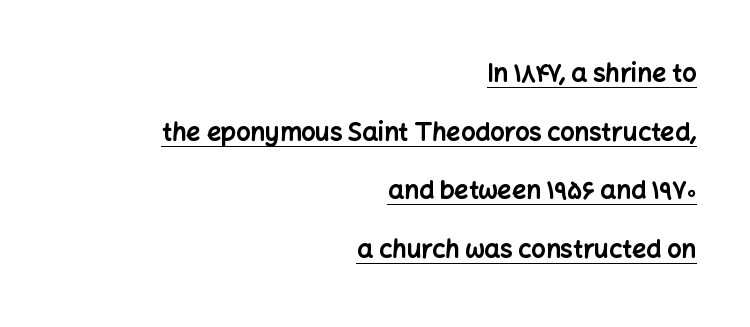
Q: Is the text bold? A: Yes.
Q: Is the text italic (slanted)? A: No, it is upright.
Q: Is the text underlined? A: Yes.
Q: How is the paragraph aligned? A: Right-aligned.
Q: Is the spacing between letters normal or unusually wide? A: Normal.
Q: Is the spacing between lines tight, normal or loose? A: Loose.
